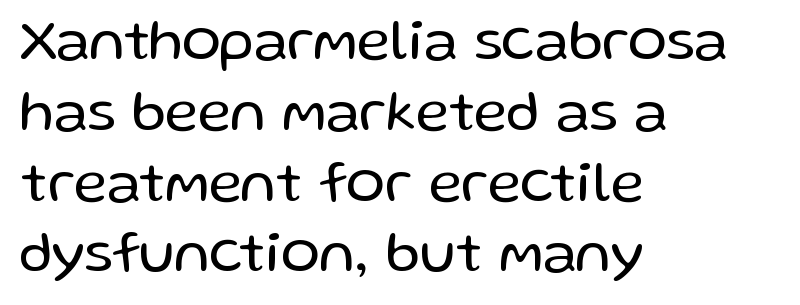
Q: Is the text bold? A: No.
Q: Is the text italic (slanted)? A: No, it is upright.
Q: Is the typeface a serif or a sans-serif typeface? A: Sans-serif.
Q: Is the text underlined? A: No.
Q: How is the paragraph aligned? A: Left-aligned.
Q: Is the spacing between letters normal or unusually wide? A: Normal.
Q: Width (condensed, normal, or wide)? A: Normal.
Q: Stroke contrast? A: Low.
Q: x-height? A: Medium.
Q: Monospaced? A: No.
